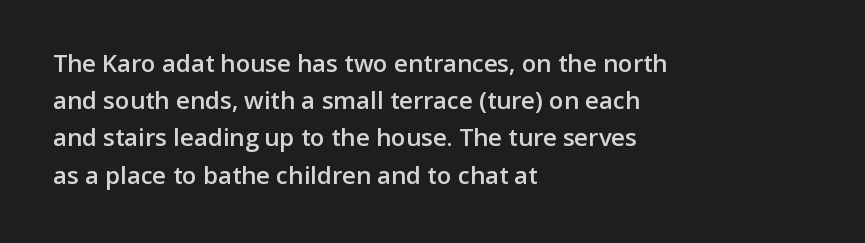
{"italic": "no", "bold": "semi", "underline": "no", "align": "left", "line_spacing": "normal", "line_spacing_ratio": 1.55, "letter_spacing": "normal", "letter_spacing_em": 0.0, "glyph_px": 24}
